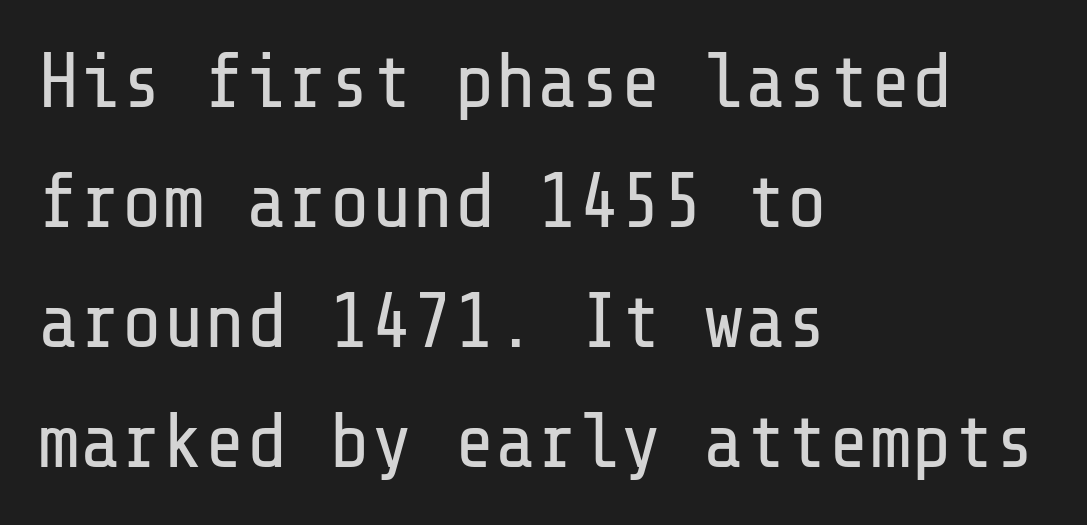
Q: Is the text bold? A: No.
Q: Is the text italic (slanted)? A: No, it is upright.
Q: Is the typeface a serif or a sans-serif typeface? A: Sans-serif.
Q: Is the text underlined? A: No.
Q: How is the paragraph aligned? A: Left-aligned.
Q: Is the spacing between letters normal or unusually wide? A: Normal.
Q: Is the spacing between lines tight, normal or loose? A: Normal.
Q: Width (condensed, normal, or wide)? A: Normal.
Q: Stroke contrast? A: Low.
Q: x-height? A: Medium.
